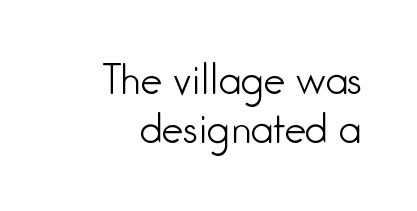
The image shows 39 px light, condensed sans-serif type, upright; set right-aligned, normal line spacing (1.26x), normal letter spacing, not underlined; low stroke contrast and a medium x-height.
